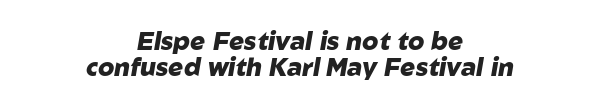
Q: Is the text bold? A: Yes.
Q: Is the text italic (slanted)? A: Yes, it leans right by about 10 degrees.
Q: Is the text underlined? A: No.
Q: How is the paragraph aligned? A: Centered.
Q: Is the spacing between letters normal or unusually wide? A: Normal.
Q: Is the spacing between lines tight, normal or loose? A: Tight.
